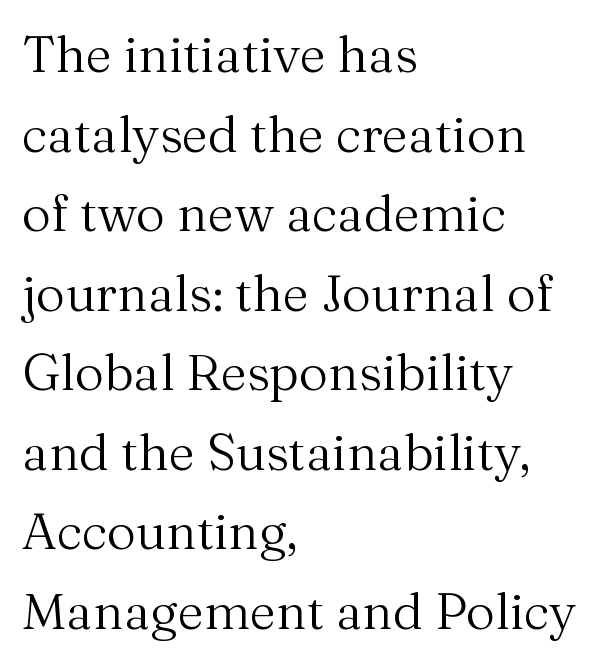
Stroke mass is kept to a normal reading level or below. Does the copy run flush right? No — it runs flush left. Is this a fixed-width face? No — the glyphs have proportional, varying widths. This rendering leaves character spacing at its baseline value. In terms of leading, this rendering sits right in the middle.
